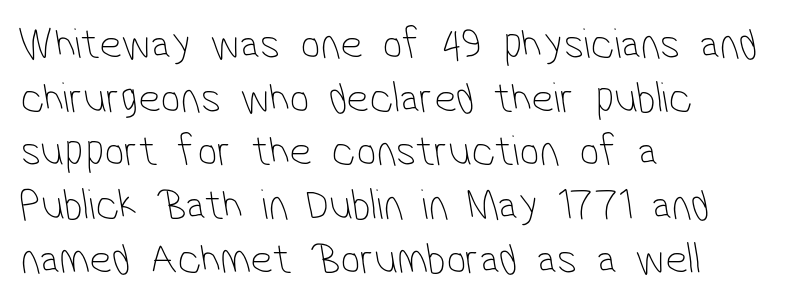
Descenders are the only things crossing below the line. The cut favours lightness, reaching ordinary text weight at its darkest. This rendering leaves character spacing at its baseline value. Varying glyph widths throughout — classic text-font behaviour. Leftover space on each line is placed entirely after the last word. The passage shown is typeset with a sans-serif family.
